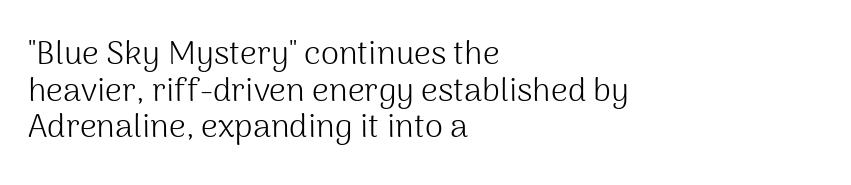
Observe the ordinary spacing: letters are neighbours, not strangers. The typesetting does not lean heavy: it is not bold. Each line starts at the same left margin while the right side varies. A sans-serif font was chosen for this passage. This is roman type, the default non-slanted kind. Here the designer chose a conventional face with non-uniform glyph widths.
